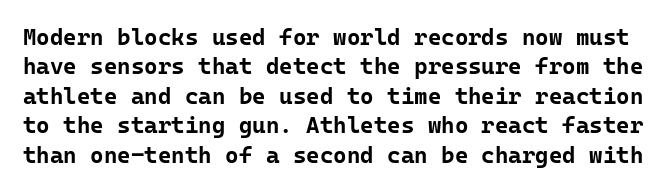
Regarding leading, the lines here are spaced in the standard way. Set as a true bold cut, around the 700 mark. Quick note: underline off. This sample uses an upright cut, with every glyph sitting square on the baseline.
